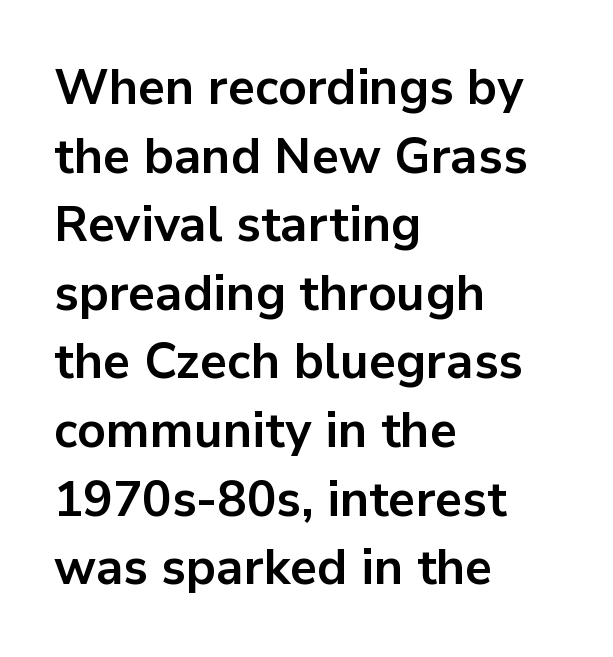
The image shows 49 px bold sans-serif type, upright; set left-aligned, normal line spacing (1.4x), normal letter spacing, not underlined; low stroke contrast and a medium x-height.
